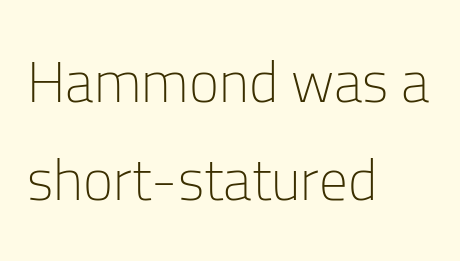
The rendering anchors every line to the left-hand side. Serif or sans? Sans — the stroke terminals are bare. This is the regular roman posture of the typeface. A quiet, ordinary-to-light weight characterises the typeface.
